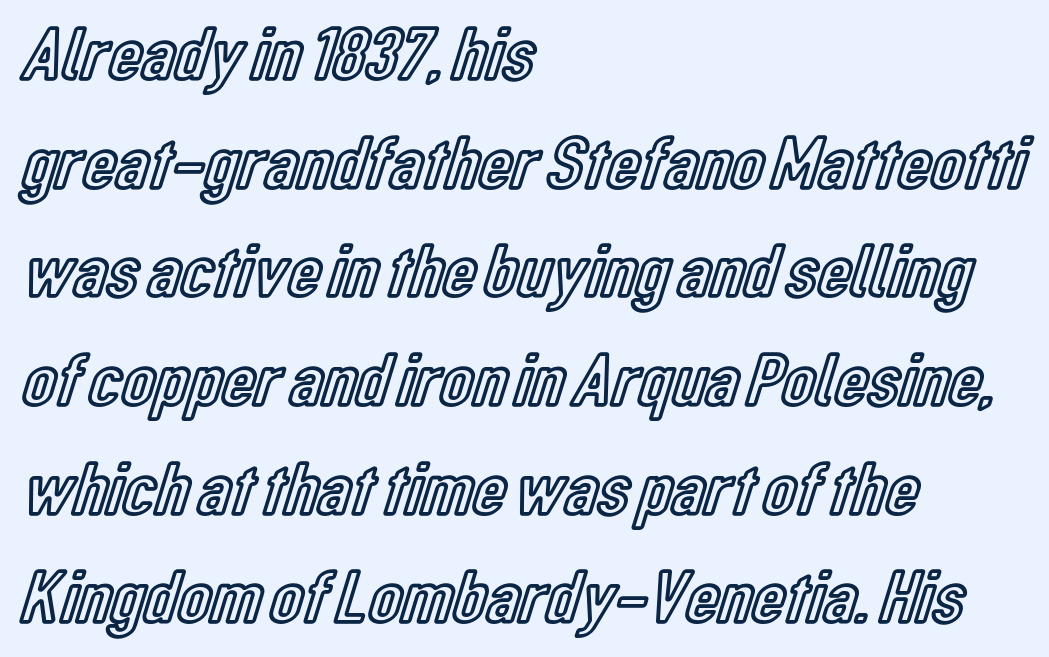
{"width": "condensed", "x_height": "medium", "monospaced": "no", "underline": "no", "align": "left", "line_spacing": "normal", "line_spacing_ratio": 1.43, "letter_spacing": "normal", "letter_spacing_em": 0.0, "glyph_px": 76}
